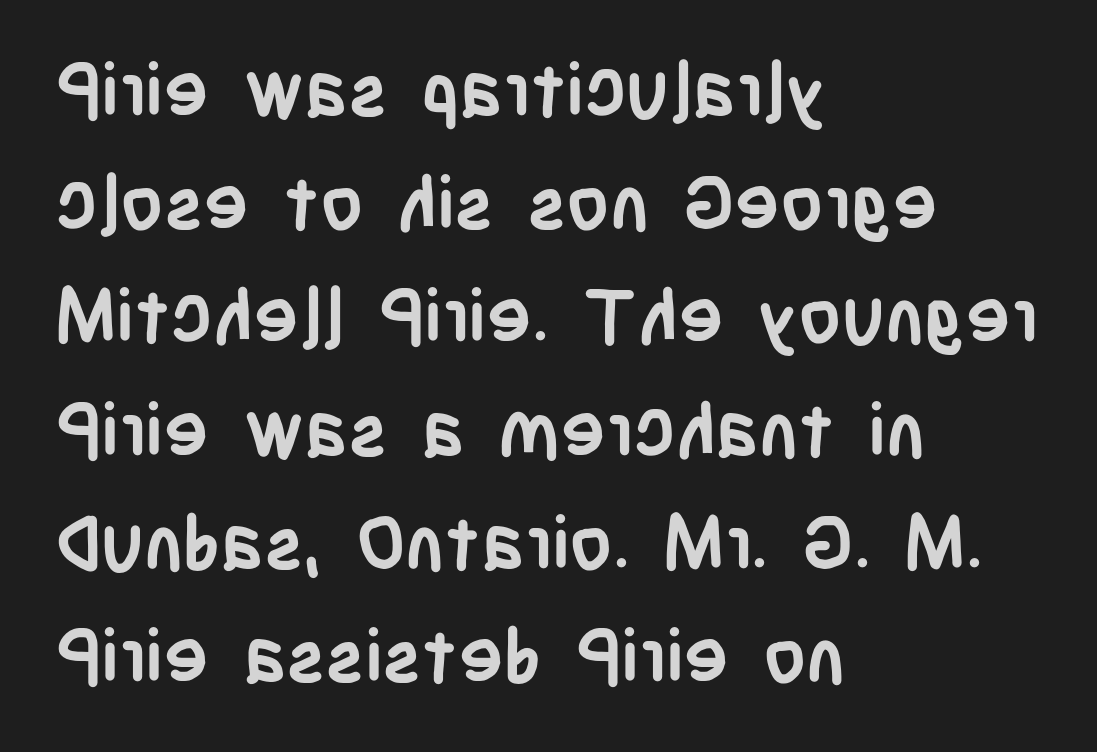
Classification — sans serif. Heavy-handed strokes throughout: this text is bold. The type sits square on the baseline with zero lean. Vertically, the passage feels balanced, rows spaced as you'd expect. In CSS terms this would be text-align: left. Note the varied advance widths — an 'i' is clearly narrower than an 'm'.
